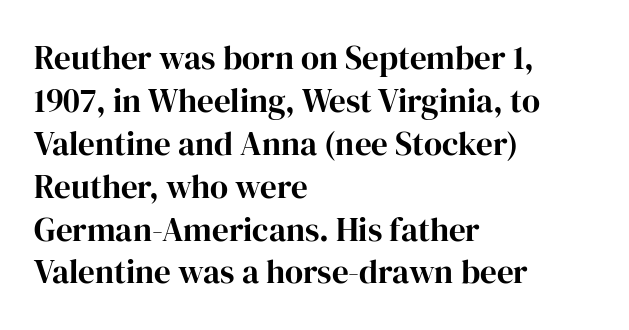
{"serif": "yes", "italic": "no", "width": "normal", "stroke_contrast": "high", "x_height": "medium", "monospaced": "no", "underline": "no", "align": "left", "line_spacing": "normal", "line_spacing_ratio": 1.3, "letter_spacing": "normal", "letter_spacing_em": 0.0, "glyph_px": 33}
